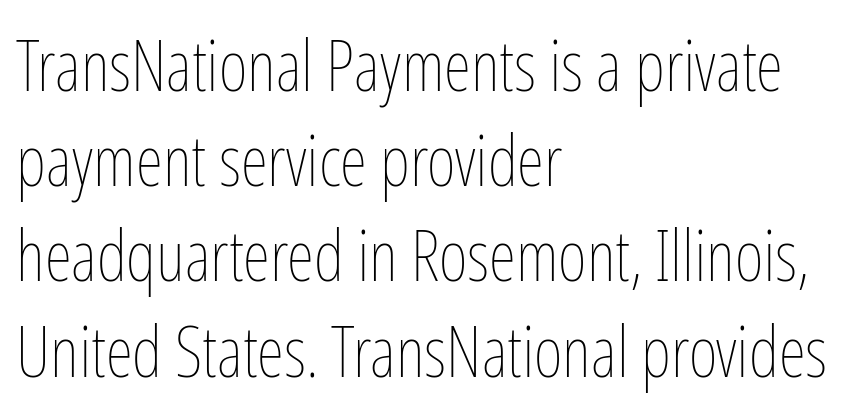
{"italic": "no", "bold": "no", "weight": "thin", "width": "condensed", "stroke_contrast": "low", "x_height": "medium", "monospaced": "no", "underline": "no", "align": "left", "line_spacing": "normal", "line_spacing_ratio": 1.36, "letter_spacing": "normal", "letter_spacing_em": 0.0, "glyph_px": 70}
